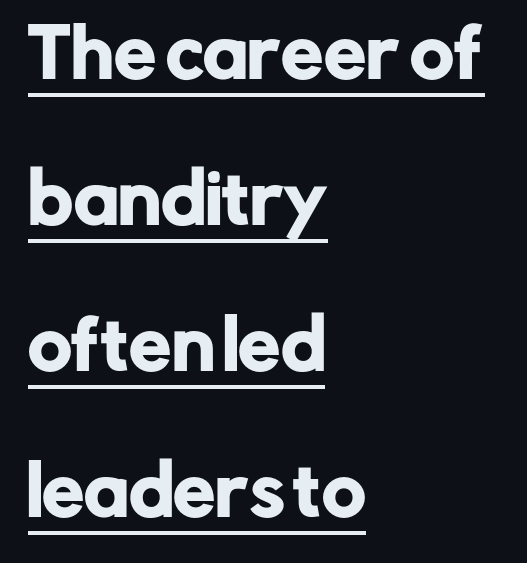
{"serif": "no", "italic": "no", "width": "normal", "stroke_contrast": "low", "x_height": "medium", "monospaced": "no", "underline": "yes", "align": "left", "line_spacing": "loose", "line_spacing_ratio": 2.18, "letter_spacing": "normal", "letter_spacing_em": 0.0, "glyph_px": 67}
